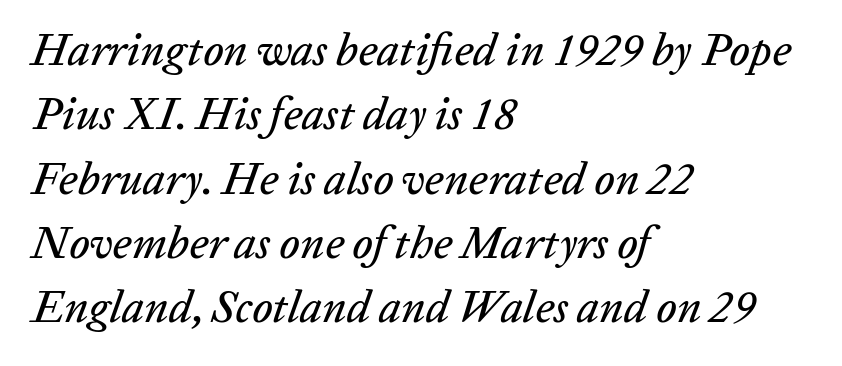
The image shows 45 px text type, italic (leaning right); set left-aligned, normal line spacing (1.43x), normal letter spacing, not underlined; low stroke contrast and a medium x-height.
